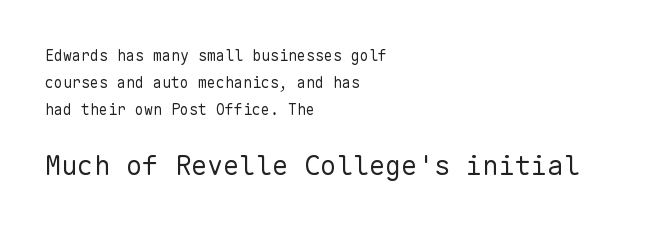
The image shows 27 px text type, upright; set left-aligned, line spacing 1.79x, normal letter spacing, not underlined; the second (bottom) block is 1.8x larger.
